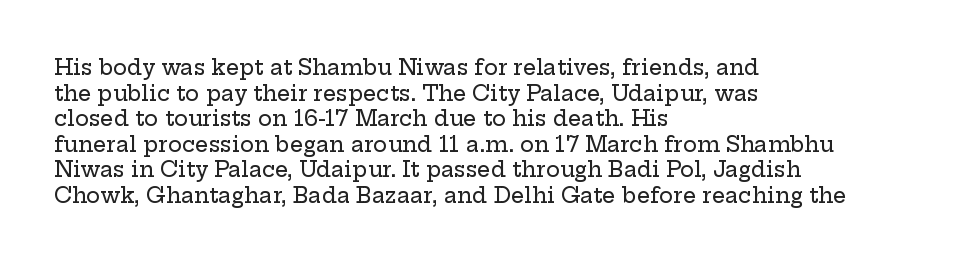
Line beginnings align vertically; line endings do not. Posture: vertical. A typesetter would call this zero additional tracking. The baseline area is clear.
